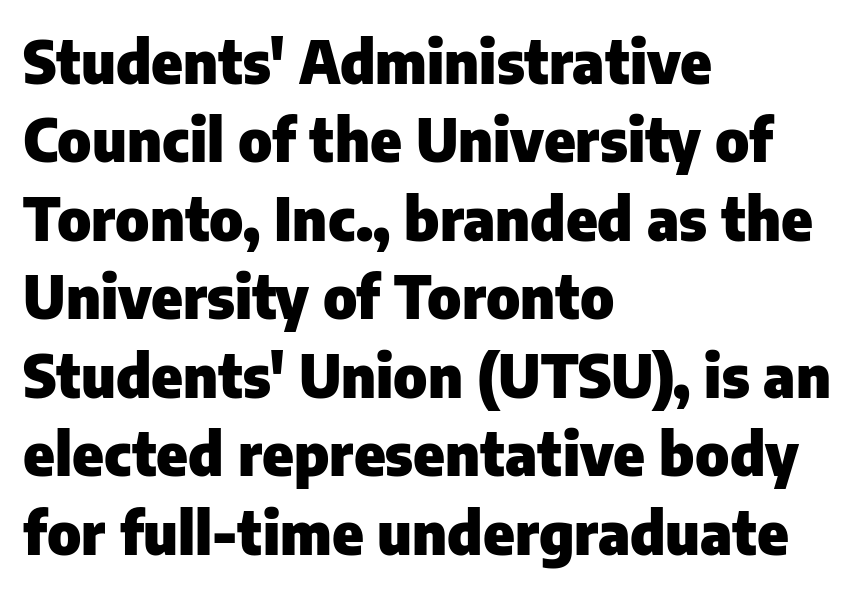
The image shows 59 px heavy sans-serif type, upright; set left-aligned, normal line spacing (1.33x), normal letter spacing, not underlined; low stroke contrast and a medium x-height.
